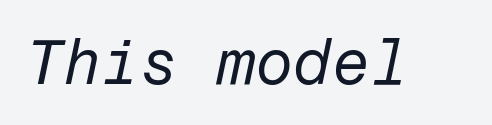
Q: Is the text bold? A: No.
Q: Is the text italic (slanted)? A: Yes, it leans right by about 12 degrees.
Q: Is the text underlined? A: No.
Q: Is the spacing between letters normal or unusually wide? A: Normal.
Q: Width (condensed, normal, or wide)? A: Normal.
Q: Stroke contrast? A: Low.
Q: x-height? A: Medium.
